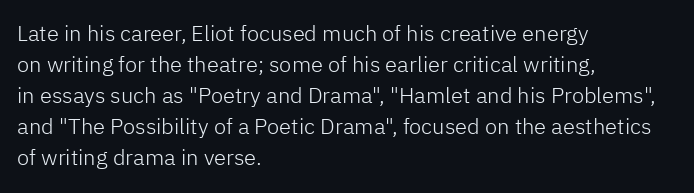
{"italic": "no", "bold": "no", "underline": "no", "align": "left", "line_spacing": "normal", "line_spacing_ratio": 1.41, "letter_spacing": "normal", "letter_spacing_em": 0.0, "glyph_px": 22}
